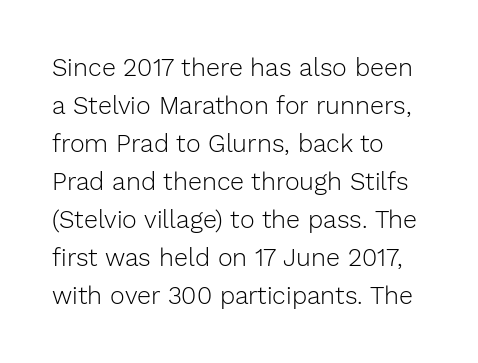
The image shows 25 px text type, upright; set left-aligned, normal line spacing (1.52x), normal letter spacing, not underlined.
